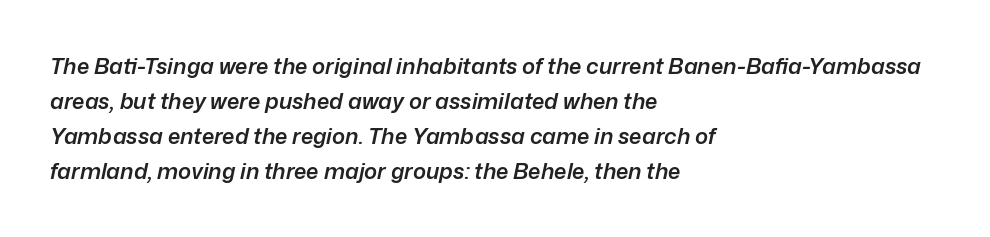
{"italic": "yes", "lean": "right", "slant_degrees": 12, "bold": "semi", "underline": "no", "align": "left", "line_spacing": "normal", "line_spacing_ratio": 1.59, "letter_spacing": "normal", "letter_spacing_em": 0.0, "glyph_px": 22}
